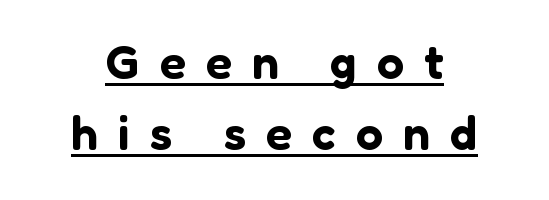
The letters advance in unequal steps, a hallmark of proportional type. These characters rest on top of a visible drawn line. Quick note: interline space is typical. Caption: expanded tracking, letters set apart.
